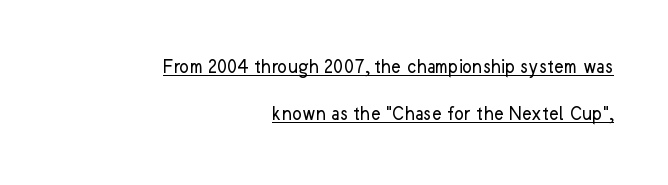
Q: Is the text bold? A: No.
Q: Is the text italic (slanted)? A: No, it is upright.
Q: Is the text underlined? A: Yes.
Q: How is the paragraph aligned? A: Right-aligned.
Q: Is the spacing between letters normal or unusually wide? A: Normal.
Q: Is the spacing between lines tight, normal or loose? A: Loose.
